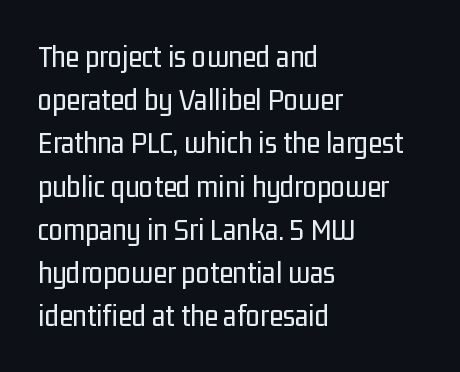
The image shows 32 px regular-weight, condensed sans-serif type, upright; set left-aligned, normal line spacing (1.35x), normal letter spacing, not underlined; low stroke contrast and a medium x-height.
